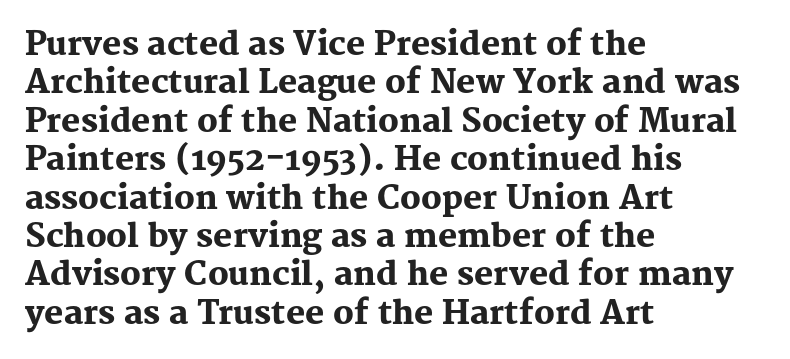
{"serif": "yes", "italic": "no", "bold": "yes", "weight": "heavy", "width": "normal", "stroke_contrast": "medium", "x_height": "medium", "monospaced": "no", "underline": "no", "align": "left", "line_spacing_ratio": 1.2, "letter_spacing": "normal", "letter_spacing_em": 0.0, "glyph_px": 32}
